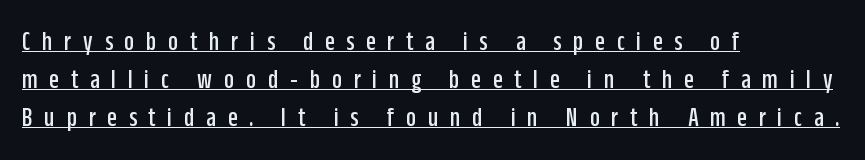
{"serif": "no", "italic": "no", "width": "condensed", "stroke_contrast": "low", "x_height": "large", "monospaced": "no", "underline": "yes", "align": "left", "line_spacing": "normal", "line_spacing_ratio": 1.35, "letter_spacing": "wide", "letter_spacing_em": 0.42, "glyph_px": 28}
